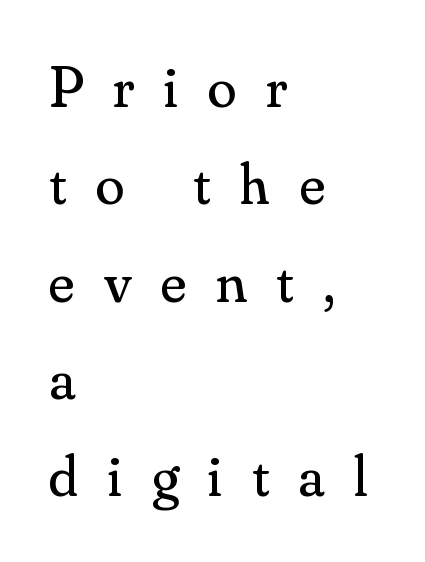
{"serif": "yes", "italic": "no", "bold": "no", "weight": "regular", "width": "normal", "stroke_contrast": "medium", "x_height": "small", "monospaced": "no", "underline": "no", "align": "left", "line_spacing": "normal", "line_spacing_ratio": 1.65, "letter_spacing": "wide", "letter_spacing_em": 0.5, "glyph_px": 59}
